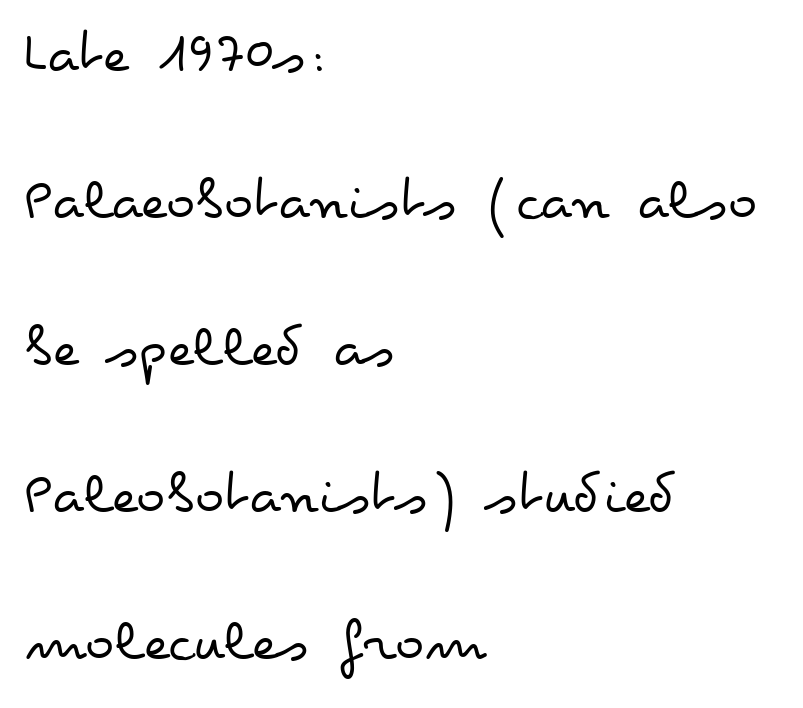
The image shows 61 px regular-weight, wide type, upright; set left-aligned, loose line spacing (2.41x), normal letter spacing, not underlined; low stroke contrast and a small x-height.
